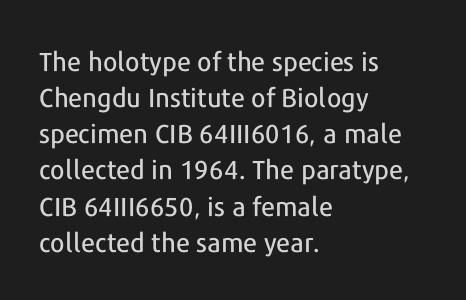
{"italic": "no", "underline": "no", "align": "left", "line_spacing": "normal", "line_spacing_ratio": 1.39, "letter_spacing": "normal", "letter_spacing_em": 0.0, "glyph_px": 26}
